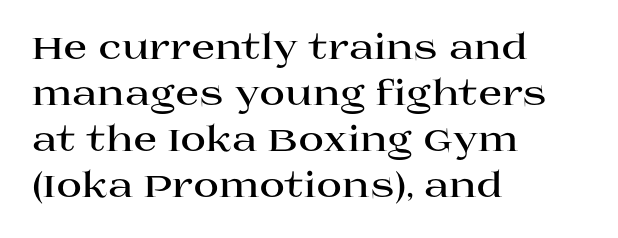
In terms of letterspacing, this is plain default setting. Is the type bold? Yes — the strokes are clearly thick and heavy. The lines in this sample share a left origin and differ only in where they stop. Each row of text sits above clean, open space.
